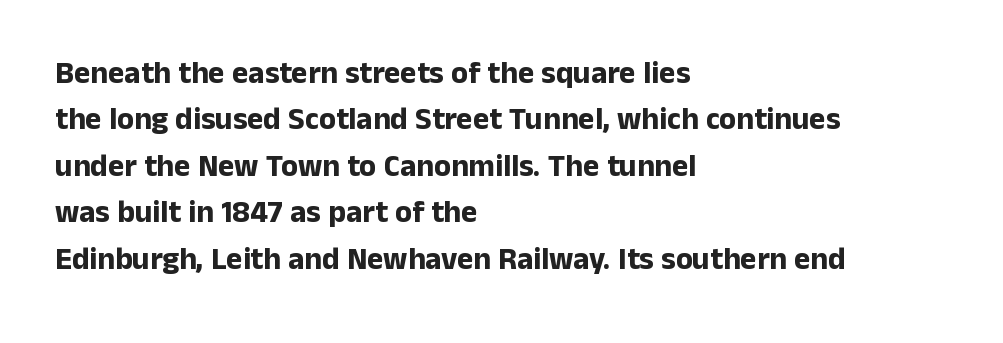
Q: Is the text bold? A: Yes.
Q: Is the text italic (slanted)? A: No, it is upright.
Q: Is the typeface a serif or a sans-serif typeface? A: Sans-serif.
Q: Is the text underlined? A: No.
Q: How is the paragraph aligned? A: Left-aligned.
Q: Is the spacing between letters normal or unusually wide? A: Normal.
Q: Is the spacing between lines tight, normal or loose? A: Normal.
Q: Width (condensed, normal, or wide)? A: Normal.
Q: Stroke contrast? A: Low.
Q: x-height? A: Medium.
Q: Monospaced? A: No.
